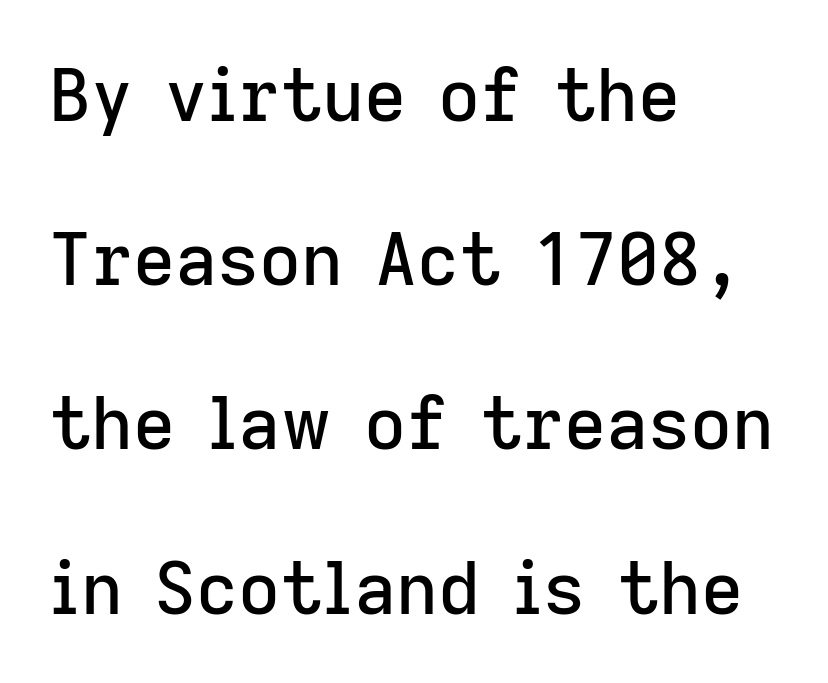
{"serif": "no", "italic": "no", "width": "normal", "stroke_contrast": "low", "x_height": "medium", "monospaced": "no", "underline": "no", "align": "left", "line_spacing": "loose", "line_spacing_ratio": 2.25, "letter_spacing": "normal", "letter_spacing_em": 0.0, "glyph_px": 73}
